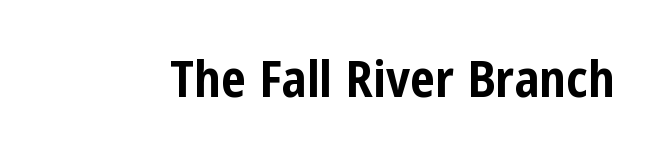
{"serif": "no", "italic": "no", "bold": "yes", "weight": "bold", "width": "condensed", "stroke_contrast": "low", "x_height": "medium", "monospaced": "no", "underline": "no", "letter_spacing": "normal", "letter_spacing_em": 0.0, "glyph_px": 50}
